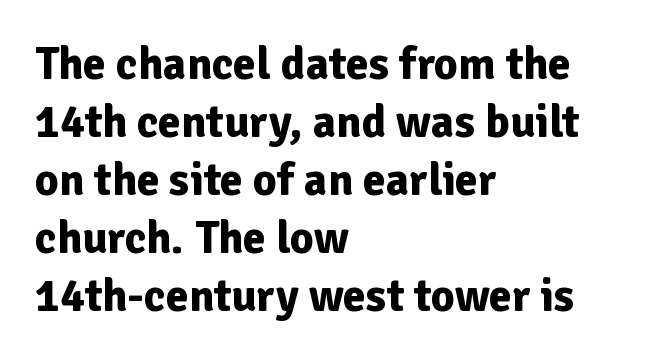
Q: Is the text bold? A: Yes.
Q: Is the text italic (slanted)? A: No, it is upright.
Q: Is the typeface a serif or a sans-serif typeface? A: Sans-serif.
Q: Is the text underlined? A: No.
Q: How is the paragraph aligned? A: Left-aligned.
Q: Is the spacing between letters normal or unusually wide? A: Normal.
Q: Is the spacing between lines tight, normal or loose? A: Normal.
Q: Width (condensed, normal, or wide)? A: Normal.
Q: Stroke contrast? A: Low.
Q: x-height? A: Medium.
Q: Monospaced? A: No.
